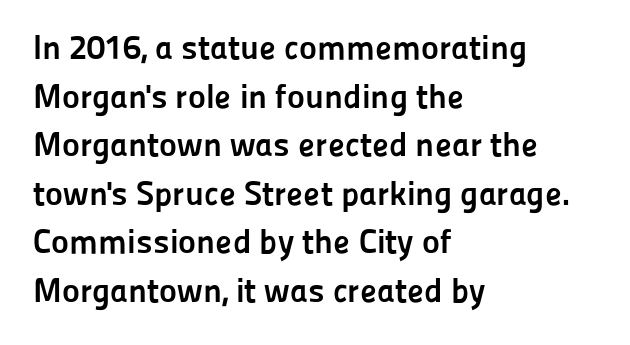
The image shows 34 px semibold sans-serif type, upright; set left-aligned, normal line spacing (1.43x), normal letter spacing, not underlined; low stroke contrast and a medium x-height.
